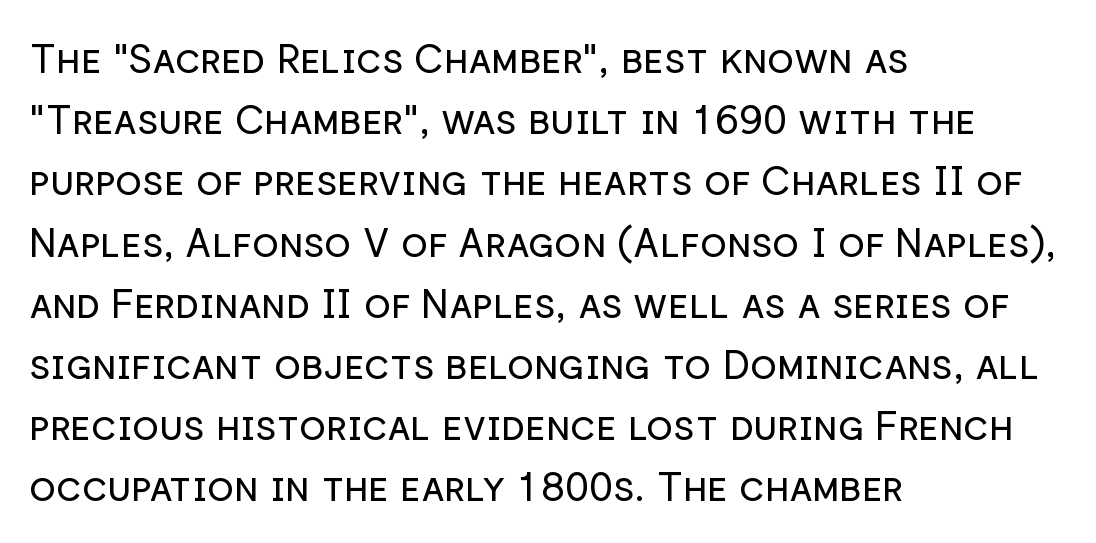
{"serif": "no", "italic": "no", "bold": "no", "weight": "regular", "width": "normal", "stroke_contrast": "low", "x_height": "medium", "monospaced": "no", "underline": "no", "align": "left", "line_spacing": "normal", "line_spacing_ratio": 1.53, "letter_spacing": "normal", "letter_spacing_em": 0.0, "glyph_px": 40}
